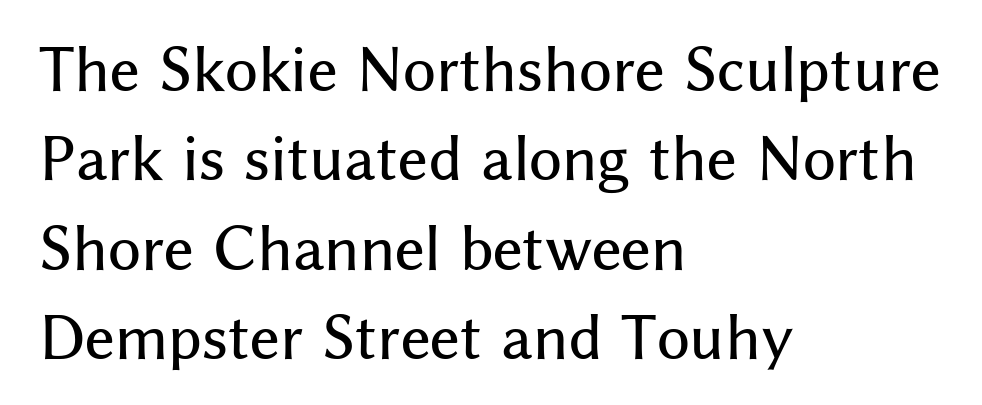
The image shows 57 px sans-serif type, upright; set left-aligned, normal line spacing (1.57x), normal letter spacing, not underlined; medium stroke contrast and a medium x-height.
